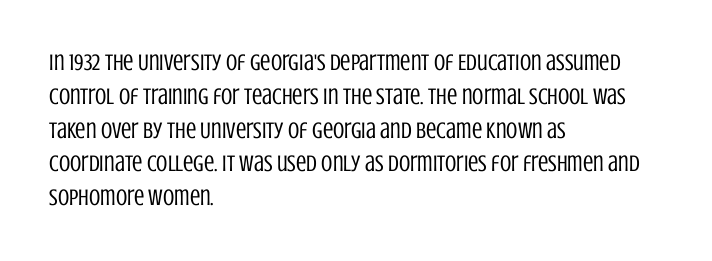
The image shows 23 px text type, upright; set left-aligned, normal line spacing (1.47x), normal letter spacing, not underlined.
